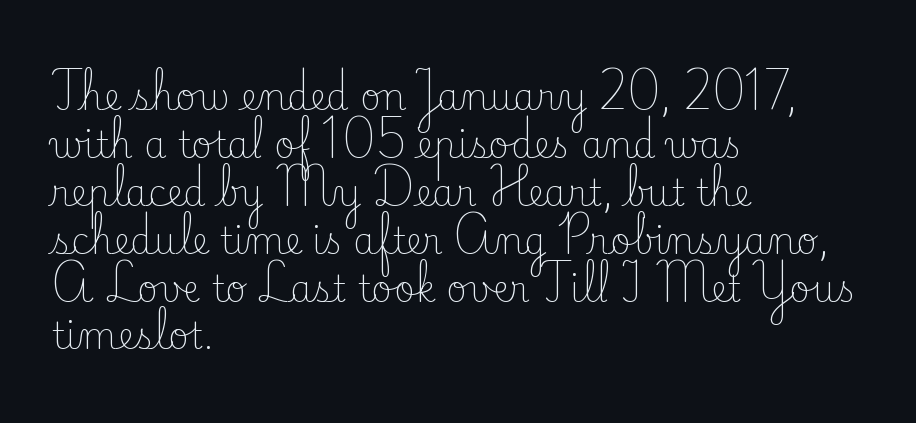
You can tell it's not italic because the verticals are truly vertical. Between one letter and the next there's only the usual sliver of space. The rendering shows small feet on the letterforms — a serif design. Descender tails drop into unmarked territory.
